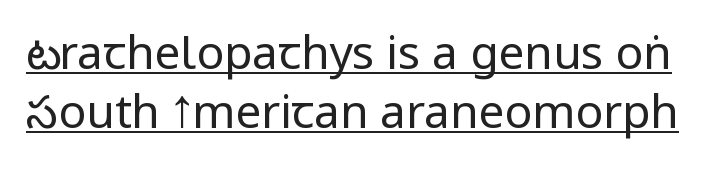
Serif or sans? Sans — the stroke terminals are bare. Reading down the column, the eye jumps a familiar distance to each next line. Students, note that the glyphs here touch the page at normal intervals. Nope, not italic — everything's standing straight.
